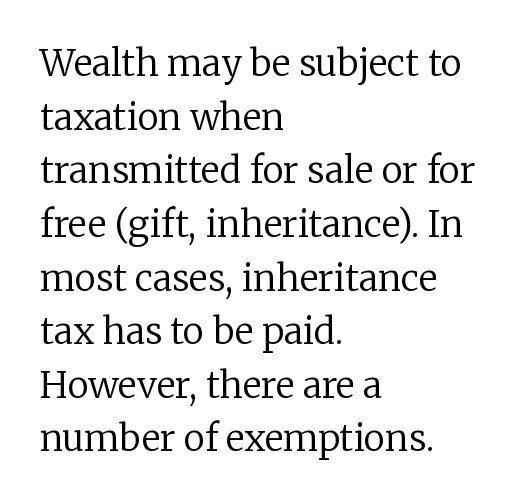
{"serif": "yes", "italic": "no", "bold": "no", "weight": "regular", "width": "normal", "stroke_contrast": "low", "x_height": "medium", "monospaced": "no", "underline": "no", "align": "left", "line_spacing": "normal", "line_spacing_ratio": 1.49, "letter_spacing": "normal", "letter_spacing_em": 0.0, "glyph_px": 36}
